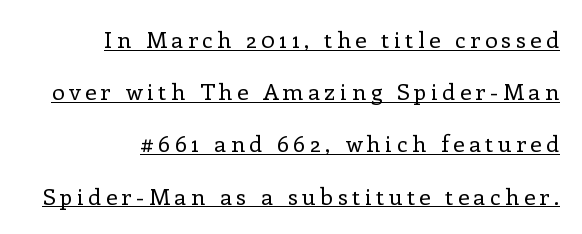
Stems and bowls with no extra thickness — not bold. Does the copy run flush right? Yes — the right margin is perfectly even. The passage shown stacks its lines with a broad gap. A continuous stroke trails under the words, as in a hyperlink. It's the straight-up-and-down kind of type.
